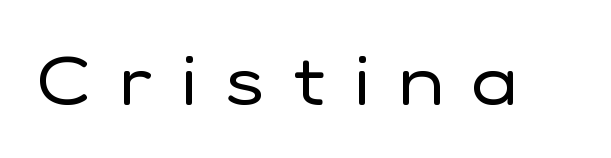
{"serif": "no", "italic": "no", "bold": "no", "weight": "regular", "width": "normal", "stroke_contrast": "low", "x_height": "medium", "monospaced": "no", "underline": "no", "letter_spacing": "wide", "letter_spacing_em": 0.43, "glyph_px": 68}
